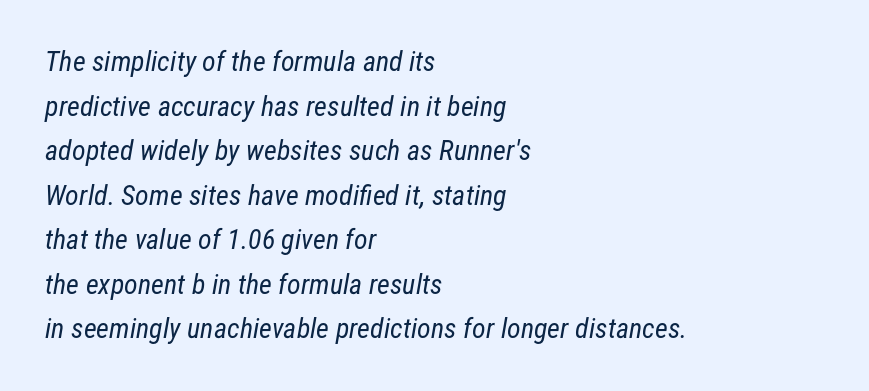
Think of a printed novel: that variable character pitch is what you see here. Regarding leading, the lines here are spaced in the standard way. This reads as an unemphasized weight, regular at the heaviest. Default kerning and tracking; the words read as compact shapes.
